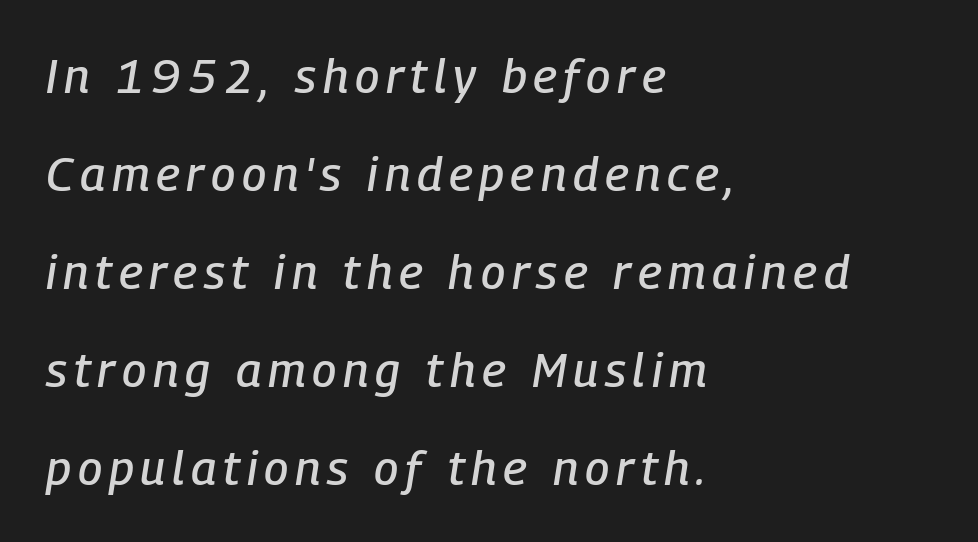
{"italic": "yes", "lean": "right", "slant_degrees": 9, "width": "condensed", "stroke_contrast": "low", "x_height": "medium", "monospaced": "no", "underline": "no", "align": "left", "line_spacing": "loose", "line_spacing_ratio": 2.04, "glyph_px": 48}
